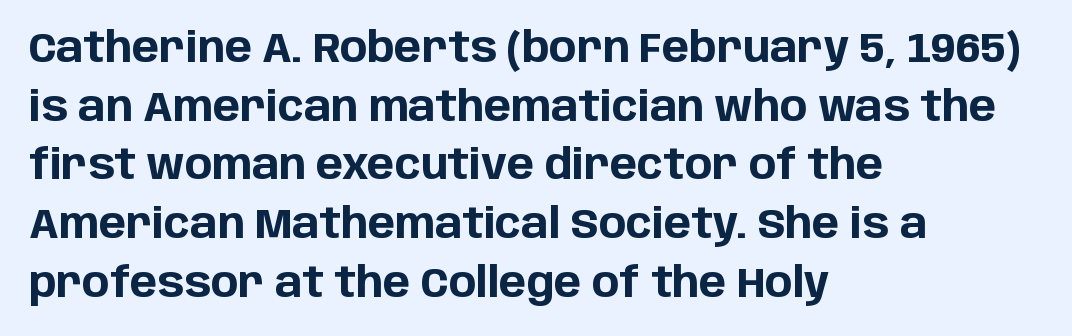
This rendering employs a face without finishing strokes, i.e., a sans-serif. Tracking value appears to be zero — textbook default spacing. Glance below the letters and you will spot only blank space. Style check: upright. Its strokes are broad and dark, the hallmark of bold type.
